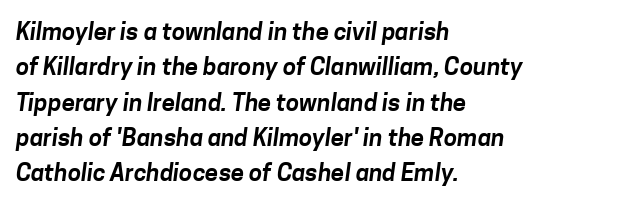
Q: Is the text underlined? A: No.
Q: How is the paragraph aligned? A: Left-aligned.
Q: Is the spacing between letters normal or unusually wide? A: Normal.
Q: Is the spacing between lines tight, normal or loose? A: Normal.
